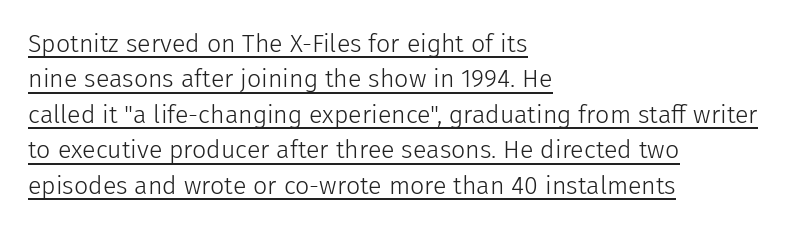
All the whitespace from short lines collects on the right. Upright lettering throughout. Each line of the rendering has a horizontal stroke beneath the glyphs. The designer left line spacing at the default. Look at the tracking — it's just the regular setting, nothing added. Counters stay open thanks to moderate or lighter strokes.
